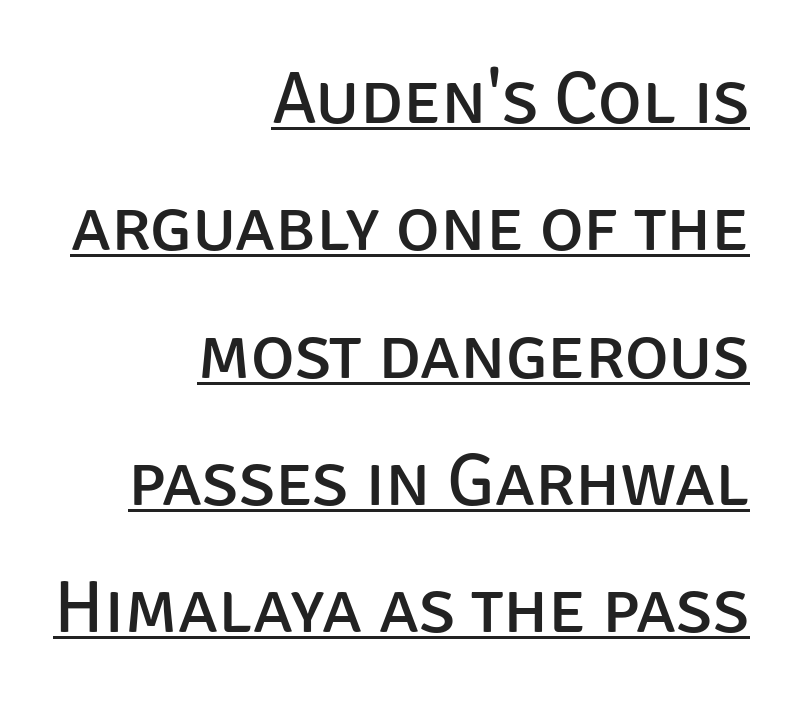
The image shows 74 px regular-weight sans-serif type, upright; set right-aligned, line spacing 1.72x, normal letter spacing, underlined; low stroke contrast and a large x-height.
